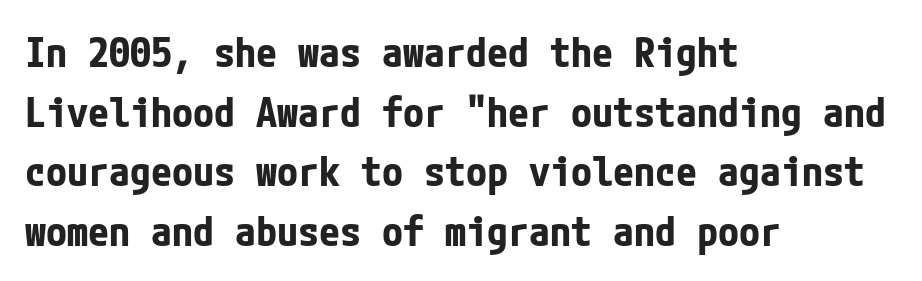
{"serif": "no", "italic": "no", "bold": "yes", "weight": "bold", "width": "condensed", "stroke_contrast": "low", "x_height": "medium", "underline": "no", "align": "left", "line_spacing": "normal", "line_spacing_ratio": 1.42, "letter_spacing": "normal", "letter_spacing_em": 0.0, "glyph_px": 42}
